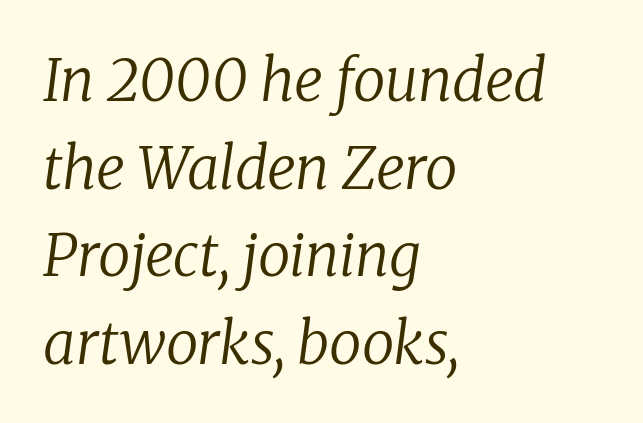
Each letter's strokes conclude with small projecting serifs. Decoration check: the copy has no underline. Quick note: italic. The letters look calm and open, with moderate or lighter stems.
